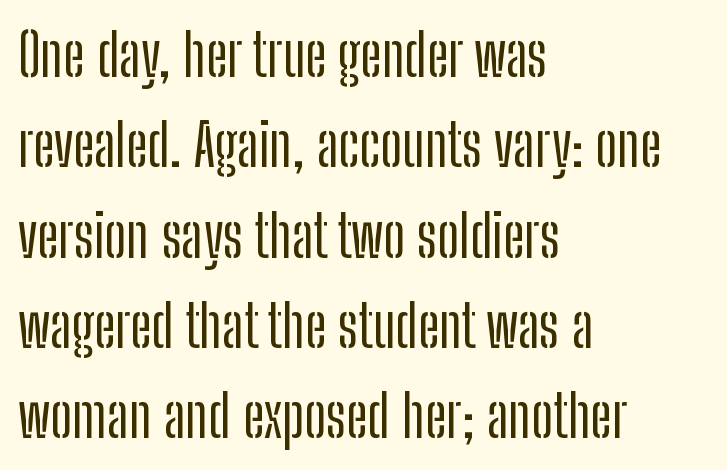
The letters stand upright; this is a roman face. The characters display no serif detailing; their extremities are plain. Nobody drew a line under any word here. A typesetter would call this proportional, since set widths differ per character. Which margin do the lines hug? The left one — the right edge is uneven. Students, note that the glyphs here touch the page at normal intervals.
